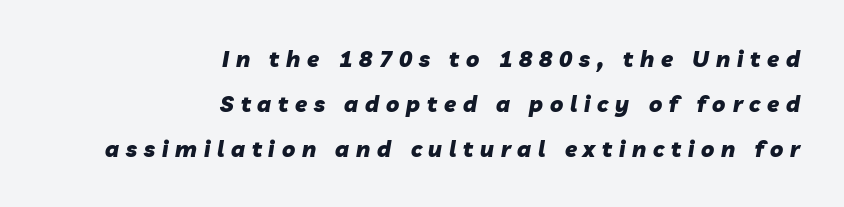
Q: Is the text bold? A: Yes.
Q: Is the text italic (slanted)? A: Yes, it leans right by about 10 degrees.
Q: Is the text underlined? A: No.
Q: How is the paragraph aligned? A: Right-aligned.
Q: Is the spacing between letters normal or unusually wide? A: Unusually wide.
Q: Is the spacing between lines tight, normal or loose? A: Loose.
